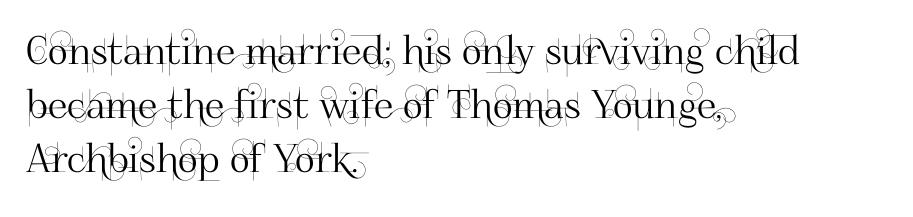
{"serif": "no", "italic": "no", "width": "normal", "stroke_contrast": "high", "x_height": "small", "monospaced": "no", "underline": "no", "align": "left", "line_spacing": "normal", "line_spacing_ratio": 1.39, "letter_spacing": "normal", "letter_spacing_em": 0.0, "glyph_px": 39}
